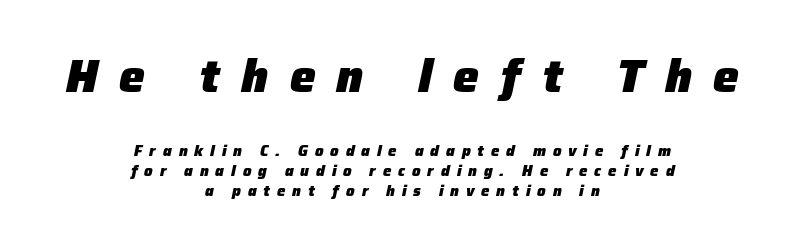
{"italic": "yes", "lean": "right", "slant_degrees": 12, "bold": "yes", "weight": "heavy", "width": "normal", "stroke_contrast": "low", "x_height": "medium", "monospaced": "no", "underline": "no", "align": "center", "line_spacing": "normal", "line_spacing_ratio": 1.35, "letter_spacing": "wide", "letter_spacing_em": 0.46, "larger_block": "first", "size_ratio": 3.07, "glyph_px": 46}
